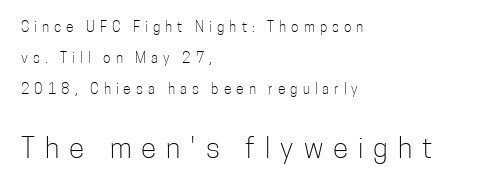
{"serif": "no", "italic": "no", "bold": "no", "weight": "light", "width": "condensed", "stroke_contrast": "low", "x_height": "medium", "monospaced": "no", "underline": "no", "align": "left", "line_spacing": "loose", "line_spacing_ratio": 2.23, "letter_spacing": "wide", "letter_spacing_em": 0.36, "larger_block": "second", "size_ratio": 2.0, "glyph_px": 28}
